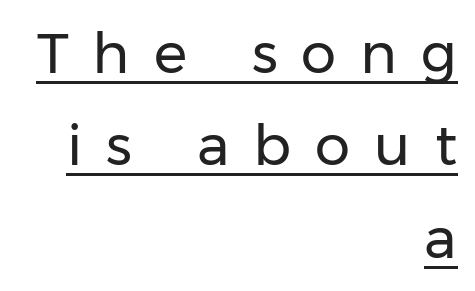
Q: Is the text bold? A: No.
Q: Is the text italic (slanted)? A: No, it is upright.
Q: Is the typeface a serif or a sans-serif typeface? A: Sans-serif.
Q: Is the text underlined? A: Yes.
Q: How is the paragraph aligned? A: Right-aligned.
Q: Is the spacing between letters normal or unusually wide? A: Unusually wide.
Q: Is the spacing between lines tight, normal or loose? A: Normal.
Q: Width (condensed, normal, or wide)? A: Normal.
Q: Stroke contrast? A: Low.
Q: x-height? A: Medium.
Q: Monospaced? A: No.
